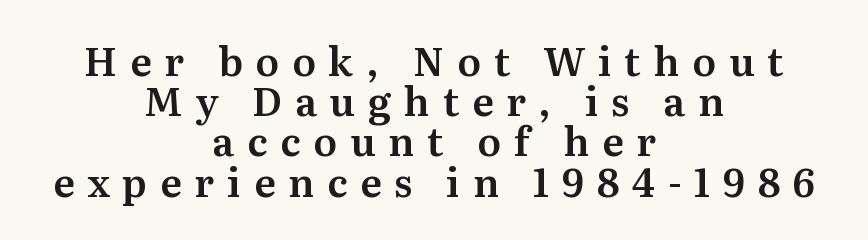
Q: Is the text italic (slanted)? A: No, it is upright.
Q: Is the typeface a serif or a sans-serif typeface? A: Serif.
Q: Is the text underlined? A: No.
Q: How is the paragraph aligned? A: Centered.
Q: Is the spacing between letters normal or unusually wide? A: Unusually wide.
Q: Is the spacing between lines tight, normal or loose? A: Tight.
Q: Width (condensed, normal, or wide)? A: Normal.
Q: Stroke contrast? A: Medium.
Q: x-height? A: Medium.
Q: Monospaced? A: No.
